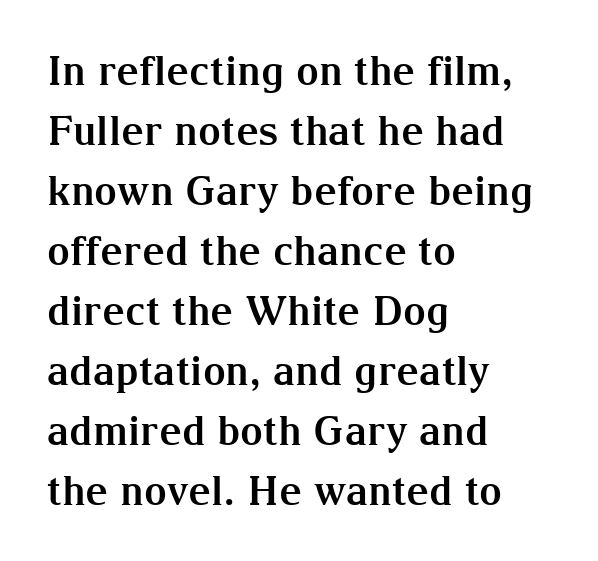
{"serif": "yes", "italic": "no", "bold": "yes", "weight": "bold", "width": "normal", "stroke_contrast": "medium", "x_height": "medium", "monospaced": "no", "underline": "no", "align": "left", "line_spacing": "normal", "line_spacing_ratio": 1.5, "letter_spacing": "normal", "letter_spacing_em": 0.0, "glyph_px": 40}
